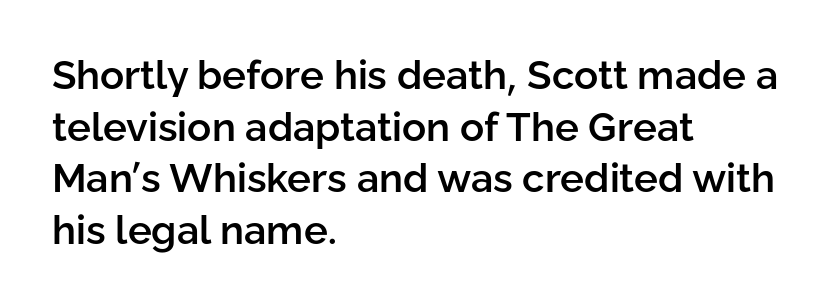
Honestly, the row spacing looks completely unremarkable. This sample is left-justified, so line endings fall wherever the words run out. Honestly, the letter spacing is just normal — you wouldn't notice it. The font family rendered here belongs to the sans-serif group. A roman cut, with each character standing at attention. Bare-footed words on every line.
